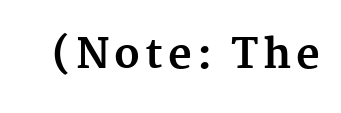
The image shows 41 px bold serif type, upright; set not underlined; medium stroke contrast and a medium x-height.
